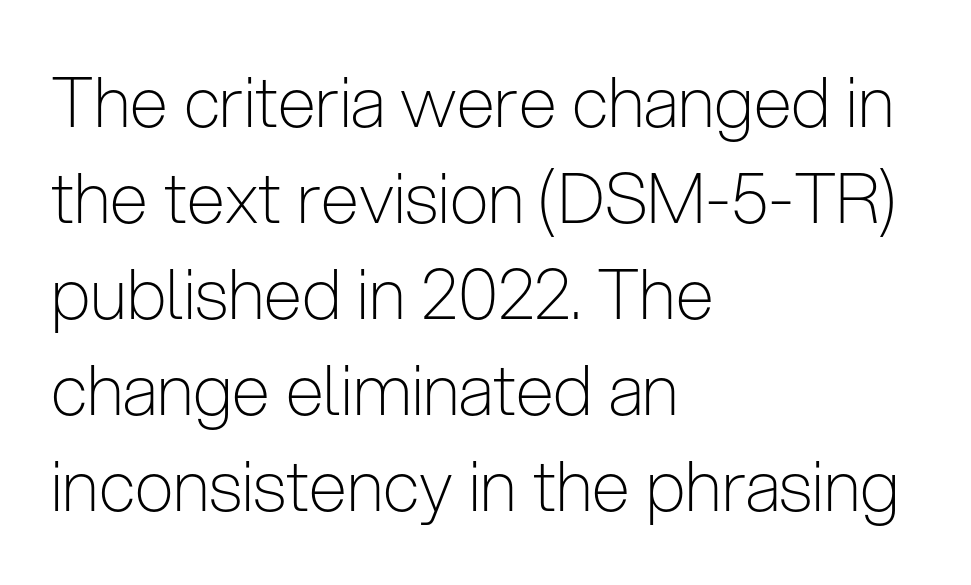
Q: Is the text bold? A: No.
Q: Is the text italic (slanted)? A: No, it is upright.
Q: Is the typeface a serif or a sans-serif typeface? A: Sans-serif.
Q: Is the text underlined? A: No.
Q: How is the paragraph aligned? A: Left-aligned.
Q: Is the spacing between letters normal or unusually wide? A: Normal.
Q: Is the spacing between lines tight, normal or loose? A: Normal.
Q: Width (condensed, normal, or wide)? A: Condensed.
Q: Stroke contrast? A: Low.
Q: x-height? A: Medium.
Q: Monospaced? A: No.
